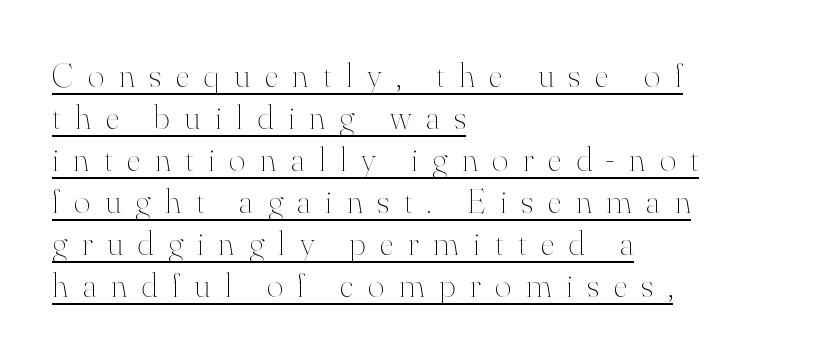
Q: Is the text bold? A: No.
Q: Is the text italic (slanted)? A: No, it is upright.
Q: Is the text underlined? A: Yes.
Q: How is the paragraph aligned? A: Left-aligned.
Q: Is the spacing between letters normal or unusually wide? A: Unusually wide.
Q: Width (condensed, normal, or wide)? A: Normal.
Q: Stroke contrast? A: High.
Q: x-height? A: Small.
Q: Monospaced? A: No.
